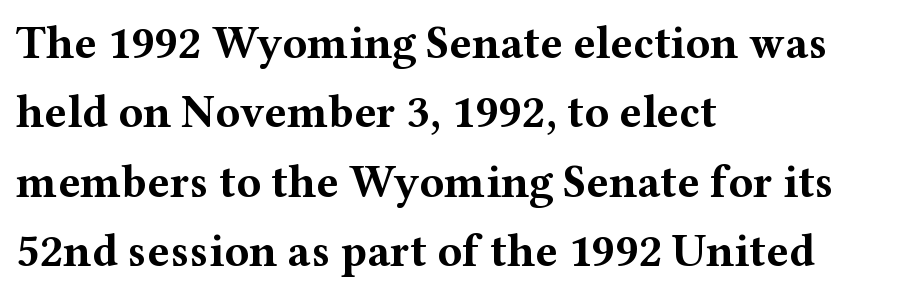
The image shows 46 px bold, wide serif type, upright; set left-aligned, normal line spacing (1.51x), normal letter spacing, not underlined; medium stroke contrast and a medium x-height.
